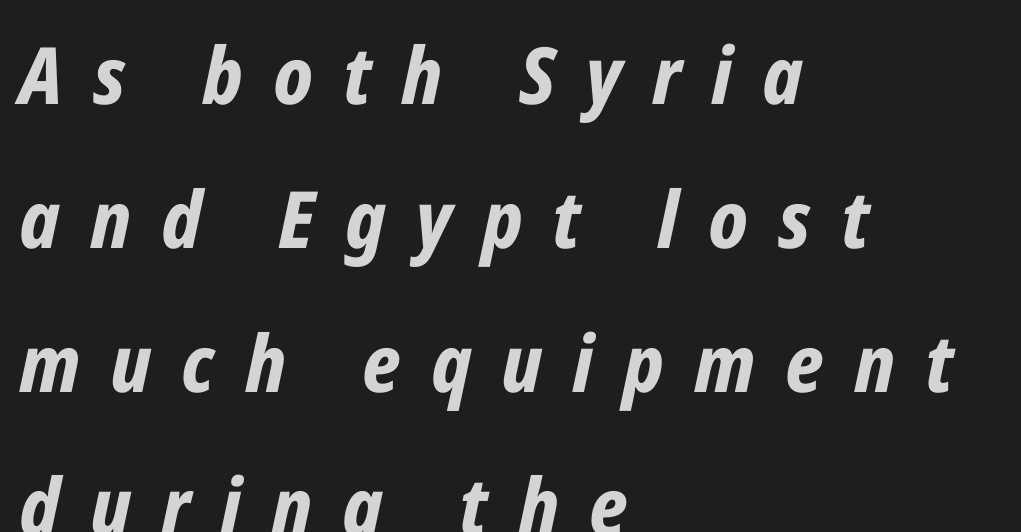
{"italic": "yes", "lean": "right", "slant_degrees": 12, "bold": "yes", "weight": "bold", "width": "condensed", "stroke_contrast": "low", "x_height": "medium", "monospaced": "no", "underline": "no", "align": "left", "line_spacing_ratio": 1.82, "letter_spacing": "wide", "letter_spacing_em": 0.38, "glyph_px": 79}
